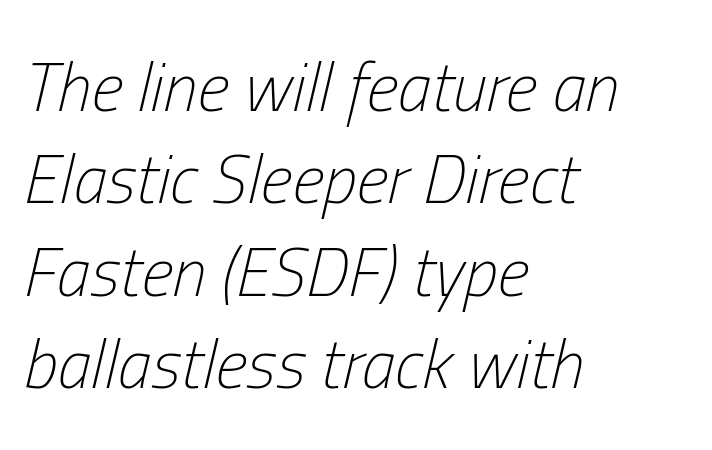
Q: Is the text bold? A: No.
Q: Is the text italic (slanted)? A: Yes, it leans right by about 13 degrees.
Q: Is the text underlined? A: No.
Q: How is the paragraph aligned? A: Left-aligned.
Q: Is the spacing between letters normal or unusually wide? A: Normal.
Q: Is the spacing between lines tight, normal or loose? A: Normal.
Q: Width (condensed, normal, or wide)? A: Condensed.
Q: Stroke contrast? A: Low.
Q: x-height? A: Medium.
Q: Monospaced? A: No.
